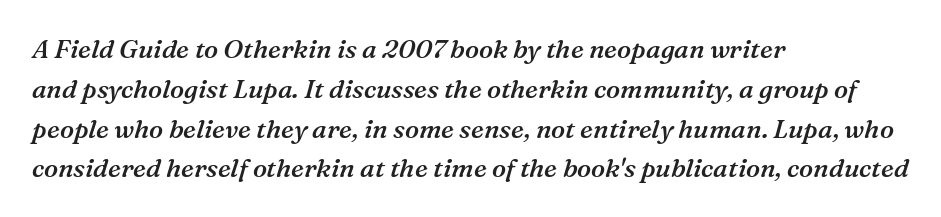
The image shows 26 px text type, italic (leaning right); set left-aligned, normal line spacing (1.53x), normal letter spacing, not underlined.
